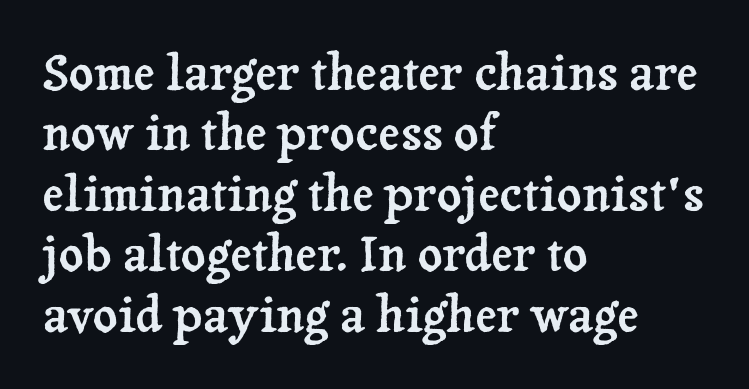
The image shows 48 px serif type, upright; set left-aligned, normal line spacing (1.26x), normal letter spacing, not underlined; low stroke contrast and a medium x-height.
